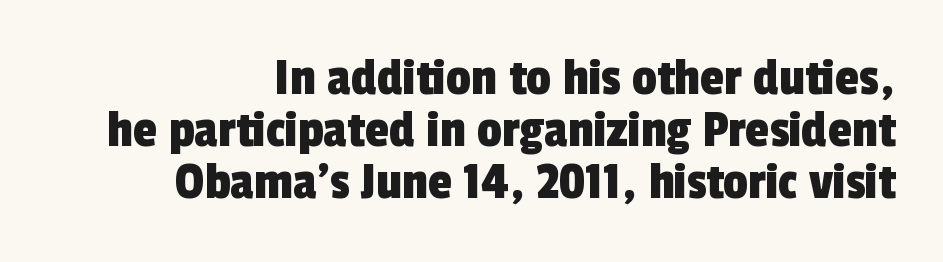
Caption: multi-line text, flush right, ragged left. The type is set solid horizontally, with unmodified tracking. The face used here is proportionally spaced, like ordinary book or web type. Look at the bottom of the vertical strokes: they stop flat, with no serifs. Nobody drew a line under any word here.
